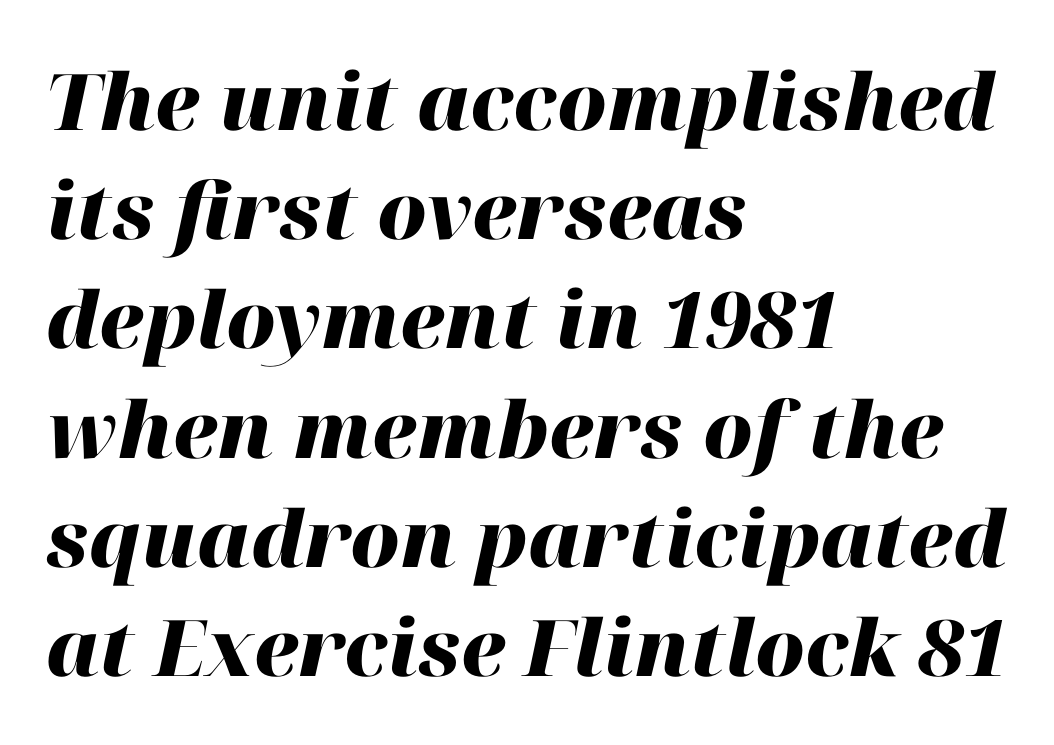
Q: Is the text bold? A: Yes.
Q: Is the text italic (slanted)? A: Yes, it leans right by about 12 degrees.
Q: Is the text underlined? A: No.
Q: How is the paragraph aligned? A: Left-aligned.
Q: Is the spacing between letters normal or unusually wide? A: Normal.
Q: Is the spacing between lines tight, normal or loose? A: Normal.
Q: Width (condensed, normal, or wide)? A: Normal.
Q: Stroke contrast? A: High.
Q: x-height? A: Medium.
Q: Monospaced? A: No.
